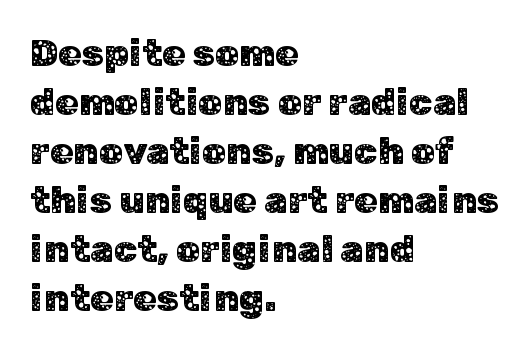
{"serif": "no", "italic": "no", "width": "normal", "stroke_contrast": "low", "x_height": "medium", "monospaced": "no", "underline": "no", "align": "left", "line_spacing": "normal", "line_spacing_ratio": 1.29, "letter_spacing": "normal", "letter_spacing_em": 0.0, "glyph_px": 38}
